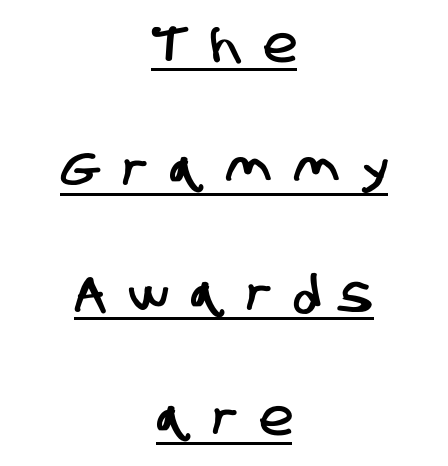
{"serif": "no", "width": "condensed", "stroke_contrast": "low", "x_height": "large", "monospaced": "no", "underline": "yes", "align": "center", "line_spacing": "loose", "line_spacing_ratio": 2.49, "letter_spacing": "wide", "letter_spacing_em": 0.46, "glyph_px": 50}
